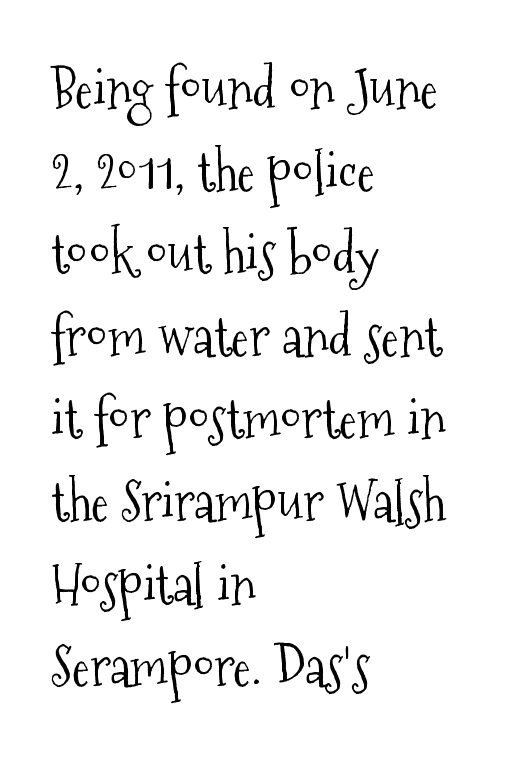
Q: Is the text bold? A: No.
Q: Is the text italic (slanted)? A: No, it is upright.
Q: Is the typeface a serif or a sans-serif typeface? A: Serif.
Q: Is the text underlined? A: No.
Q: How is the paragraph aligned? A: Left-aligned.
Q: Is the spacing between letters normal or unusually wide? A: Normal.
Q: Is the spacing between lines tight, normal or loose? A: Normal.
Q: Width (condensed, normal, or wide)? A: Condensed.
Q: Stroke contrast? A: Medium.
Q: x-height? A: Medium.
Q: Monospaced? A: No.
